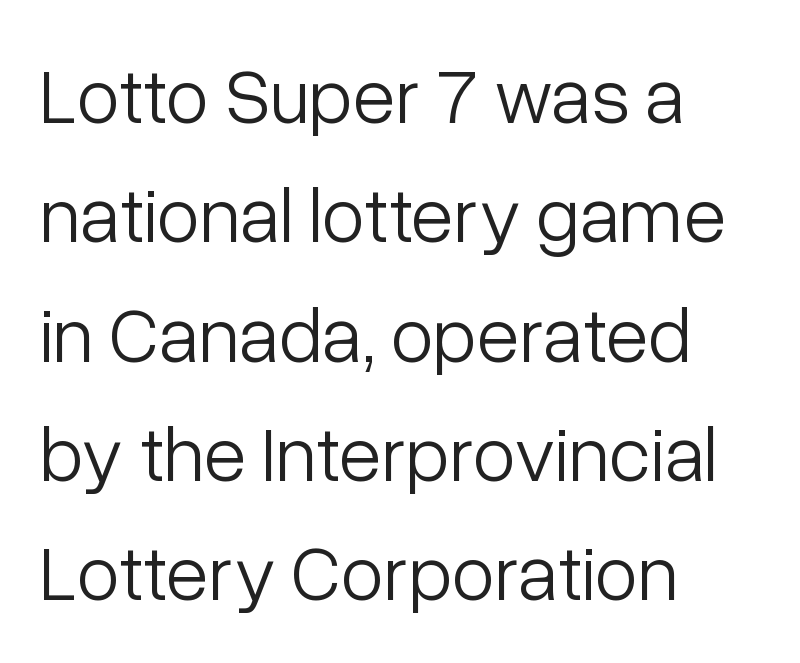
Leading matches the norm, producing a regular column. These lines are composed in type without serifs. A typesetter would call this proportional, since set widths differ per character. No italicization has been applied; the sample stays upright. Descenders hang freely into open space.
